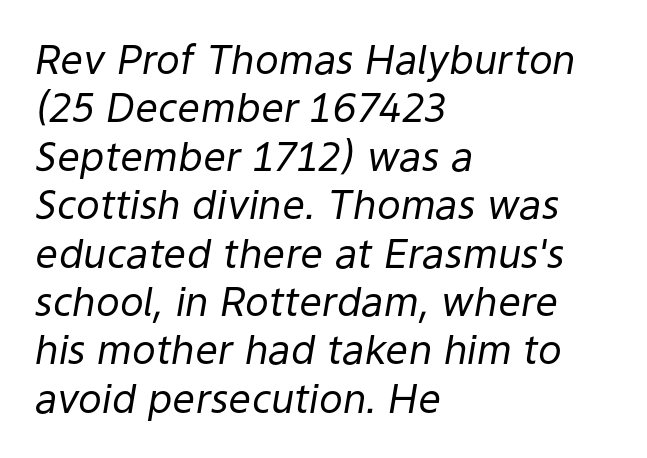
Letter spacing: default. Horizontally, the lines are justified to the leading edge only. The baseline area is clear. A light-to-regular cut is what we see here. The passage shown leans; its letterforms are oblique.
